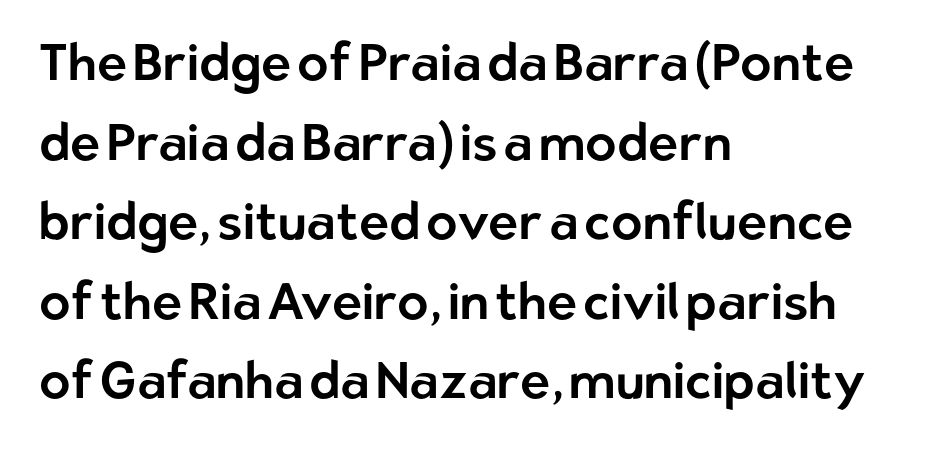
{"serif": "no", "italic": "no", "width": "normal", "stroke_contrast": "low", "x_height": "medium", "monospaced": "no", "underline": "no", "align": "left", "line_spacing": "normal", "line_spacing_ratio": 1.56, "letter_spacing": "normal", "letter_spacing_em": 0.0, "glyph_px": 51}
